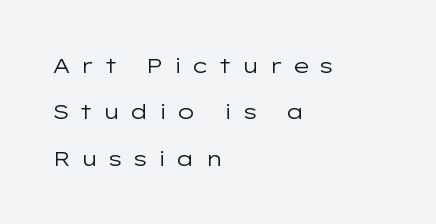
The letterforms stand isolated, each surrounded by extra space. The designer dialed line spacing up above the default. Compared with a typical body face, this is equally light or lighter still. Descenders are the only things crossing below the line. Horizontal alignment here is leftward, the default for most running prose.
